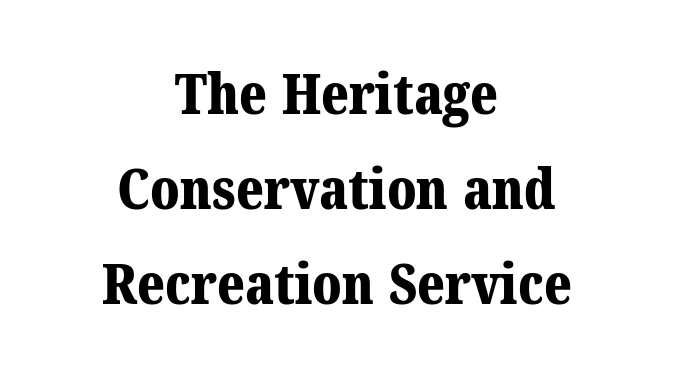
Q: Is the text bold? A: Yes.
Q: Is the typeface a serif or a sans-serif typeface? A: Serif.
Q: Is the text underlined? A: No.
Q: How is the paragraph aligned? A: Centered.
Q: Is the spacing between letters normal or unusually wide? A: Normal.
Q: Is the spacing between lines tight, normal or loose? A: Normal.
Q: Width (condensed, normal, or wide)? A: Normal.
Q: Stroke contrast? A: Medium.
Q: x-height? A: Medium.
Q: Monospaced? A: No.
